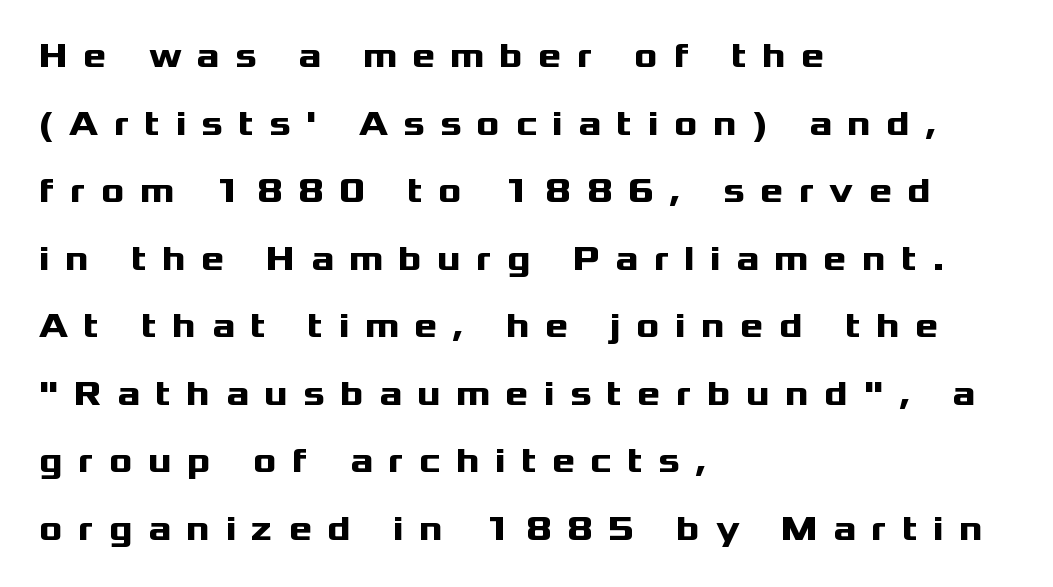
Q: Is the text bold? A: Yes.
Q: Is the text italic (slanted)? A: No, it is upright.
Q: Is the typeface a serif or a sans-serif typeface? A: Sans-serif.
Q: Is the text underlined? A: No.
Q: How is the paragraph aligned? A: Left-aligned.
Q: Is the spacing between letters normal or unusually wide? A: Unusually wide.
Q: Is the spacing between lines tight, normal or loose? A: Loose.
Q: Width (condensed, normal, or wide)? A: Wide.
Q: Stroke contrast? A: Medium.
Q: x-height? A: Medium.
Q: Monospaced? A: No.
